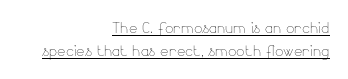
{"italic": "no", "bold": "no", "underline": "yes", "align": "right", "line_spacing": "tight", "line_spacing_ratio": 1.15, "letter_spacing": "normal", "letter_spacing_em": 0.0, "glyph_px": 20}
